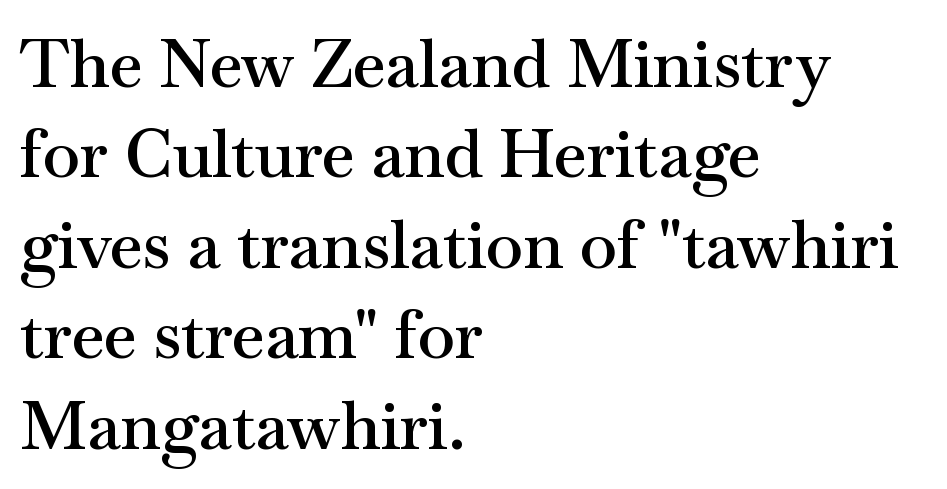
The image shows 67 px semibold, wide serif type, upright; set left-aligned, normal line spacing (1.35x), normal letter spacing, not underlined; medium stroke contrast and a small x-height.
